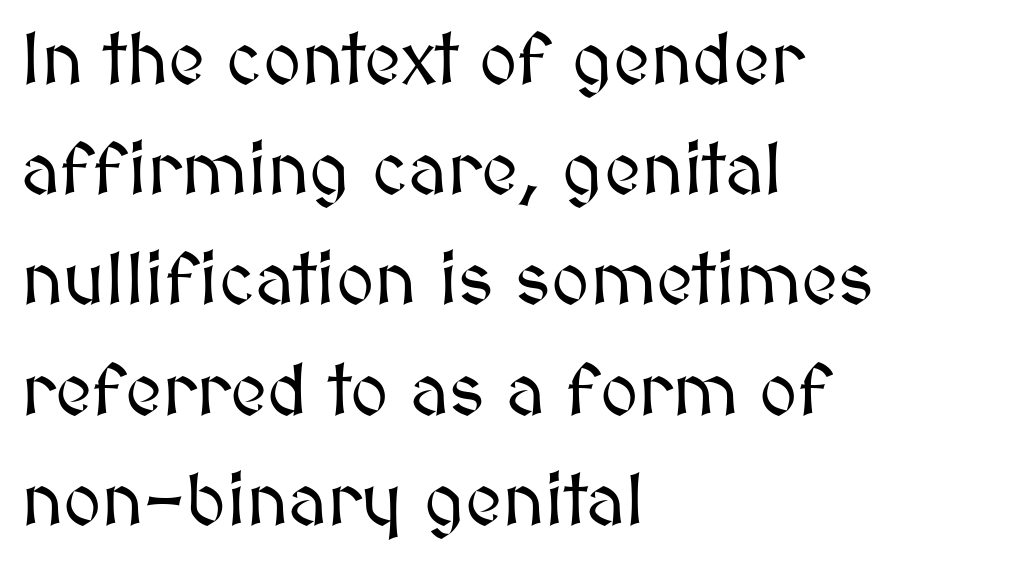
{"italic": "no", "width": "normal", "stroke_contrast": "medium", "x_height": "medium", "monospaced": "no", "underline": "no", "align": "left", "line_spacing": "normal", "line_spacing_ratio": 1.51, "letter_spacing": "normal", "letter_spacing_em": 0.0, "glyph_px": 73}
